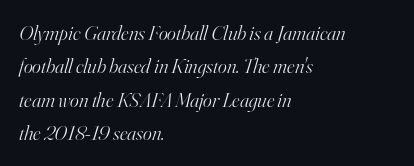
The image shows 21 px text type, italic (leaning right); set left-aligned, normal line spacing (1.59x), normal letter spacing, not underlined.
